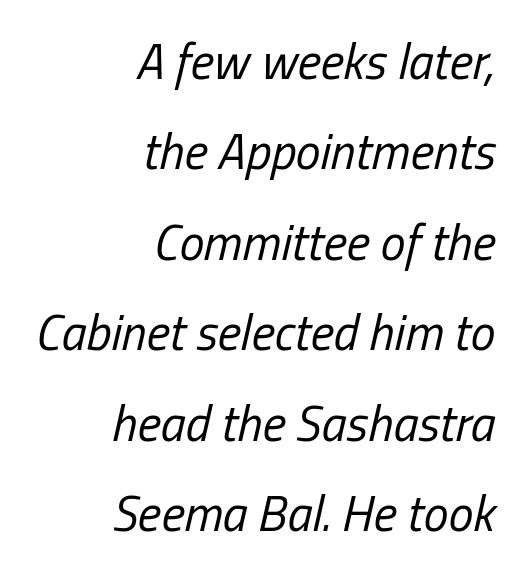
The gap between lines stays unmarked. Think of a printed novel: that variable character pitch is what you see here. Italic? Definitely — the glyphs are oblique. Notice how the passage keeps a crisp vertical edge on the right only. The strokes carry an ordinary text weight at most. What stands out about the letter spacing? Nothing — it is the standard amount.
